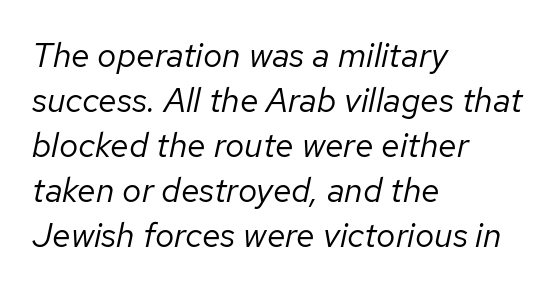
Q: Is the text bold? A: No.
Q: Is the text italic (slanted)? A: Yes, it leans right by about 12 degrees.
Q: Is the text underlined? A: No.
Q: How is the paragraph aligned? A: Left-aligned.
Q: Is the spacing between letters normal or unusually wide? A: Normal.
Q: Is the spacing between lines tight, normal or loose? A: Normal.
Q: Width (condensed, normal, or wide)? A: Normal.
Q: Stroke contrast? A: Low.
Q: x-height? A: Medium.
Q: Monospaced? A: No.
